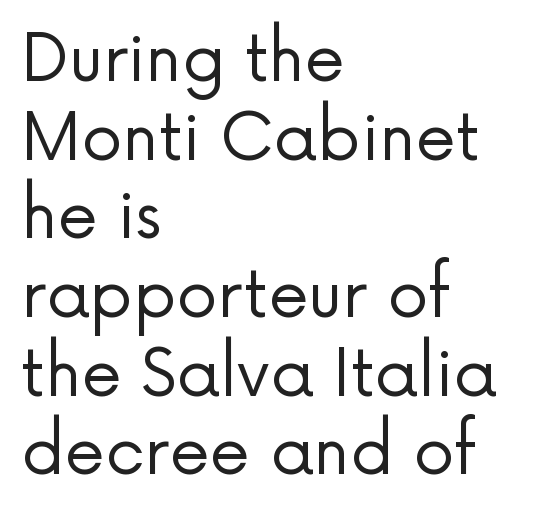
The glyphs in this specimen are sans serif. The font sits on the lighter half of the weight spectrum, regular included. The strip under each line holds only bare page. Characters follow at the spacing the type designer built in. Each letter keeps its own natural width here, so spacing adapts to shape. Alignment: flush left.
